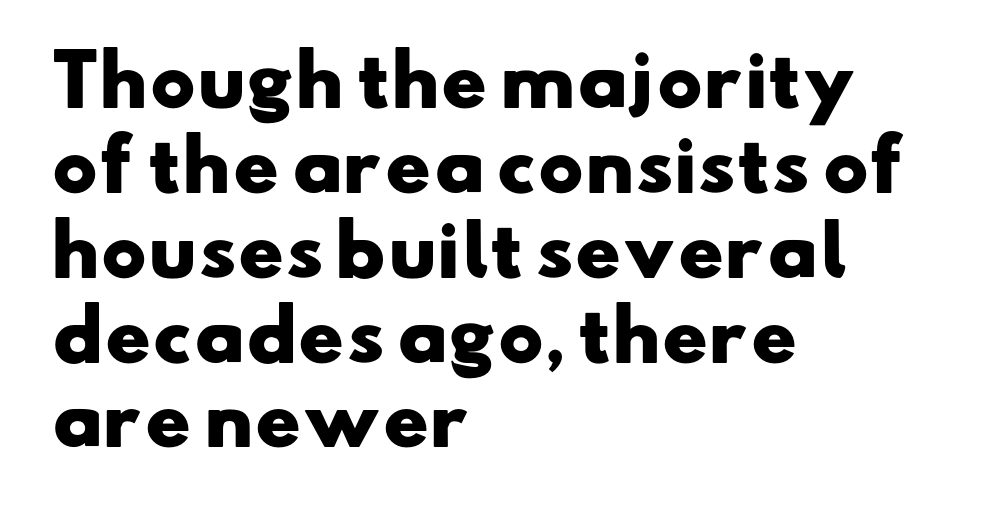
{"serif": "no", "bold": "yes", "weight": "heavy", "width": "wide", "stroke_contrast": "low", "x_height": "small", "monospaced": "no", "underline": "no", "align": "left", "line_spacing_ratio": 1.23, "letter_spacing": "normal", "letter_spacing_em": 0.0, "glyph_px": 69}
